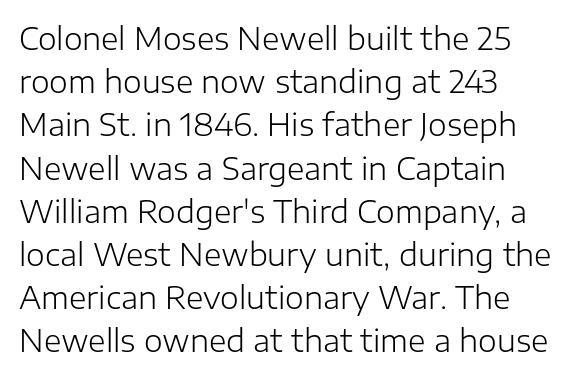
The space beneath each line is pristine and unruled. The lines in this sample share a left origin and differ only in where they stop. The letters stand upright; this is a roman face. Is there much room between lines? A standard amount, neither cramped nor airy. Observe the ordinary spacing: letters are neighbours, not strangers. These lines are composed in type without serifs.
